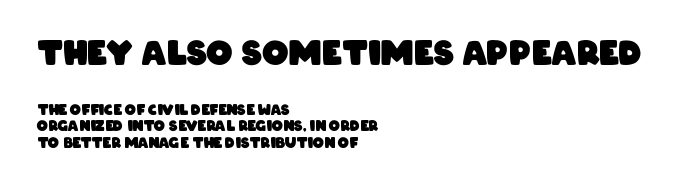
Q: Is the text bold? A: Yes.
Q: Is the typeface a serif or a sans-serif typeface? A: Sans-serif.
Q: Is the text underlined? A: No.
Q: How is the paragraph aligned? A: Left-aligned.
Q: Is the spacing between letters normal or unusually wide? A: Normal.
Q: Which block of text is set in a larger size, the first (top) or the second (bottom)? A: The first (top) one.
Q: Width (condensed, normal, or wide)? A: Condensed.
Q: Stroke contrast? A: Low.
Q: x-height? A: Large.
Q: Monospaced? A: No.
